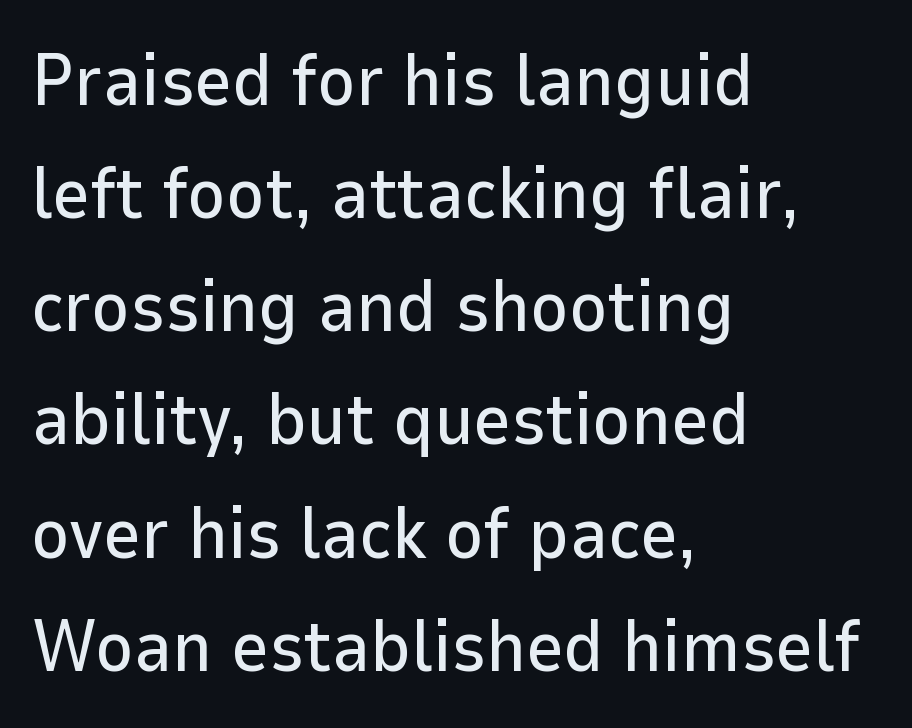
The face used here is a sans, in the tradition of grotesques and geometrics. Is this a fixed-width face? No — the glyphs have proportional, varying widths. The lines in this sample share a left origin and differ only in where they stop. Vertical strokes here are truly vertical. The lines sit at an ordinary, default distance from one another.
